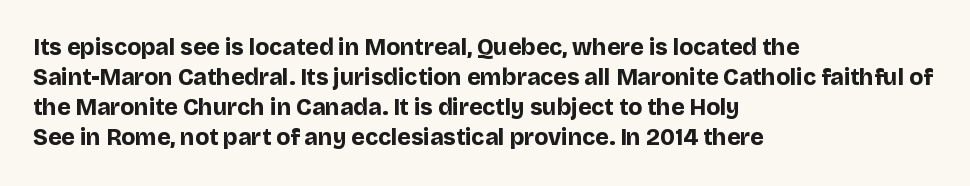
Does extra space separate the letters? No, they use regular spacing. The passage is arranged the way most books set body copy — flush left. Successive baselines arrive at the customary interval. Posture: upright roman. Is the type bold? Yes — the strokes are clearly thick and heavy.
